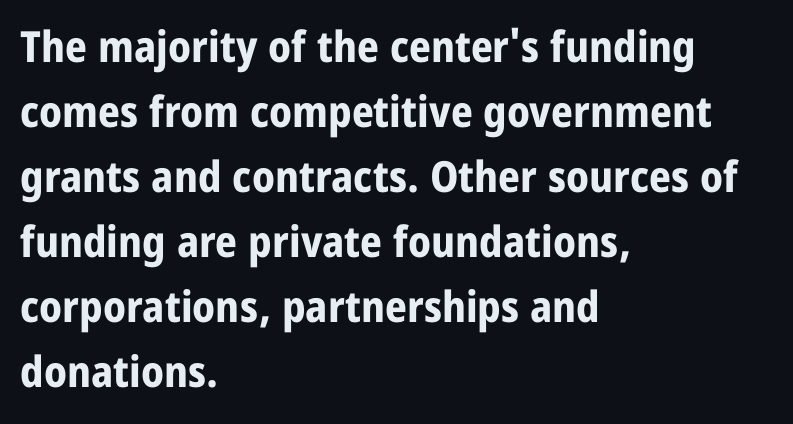
{"serif": "no", "italic": "no", "bold": "yes", "weight": "bold", "width": "condensed", "stroke_contrast": "low", "x_height": "large", "monospaced": "no", "underline": "no", "align": "left", "line_spacing": "normal", "line_spacing_ratio": 1.51, "letter_spacing": "normal", "letter_spacing_em": 0.0, "glyph_px": 43}
